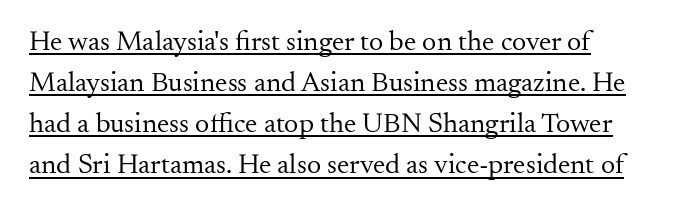
Q: Is the text bold? A: No.
Q: Is the text italic (slanted)? A: No, it is upright.
Q: Is the typeface a serif or a sans-serif typeface? A: Serif.
Q: Is the text underlined? A: Yes.
Q: Is the spacing between letters normal or unusually wide? A: Normal.
Q: Is the spacing between lines tight, normal or loose? A: Normal.
Q: Width (condensed, normal, or wide)? A: Normal.
Q: Stroke contrast? A: Medium.
Q: x-height? A: Small.
Q: Monospaced? A: No.
